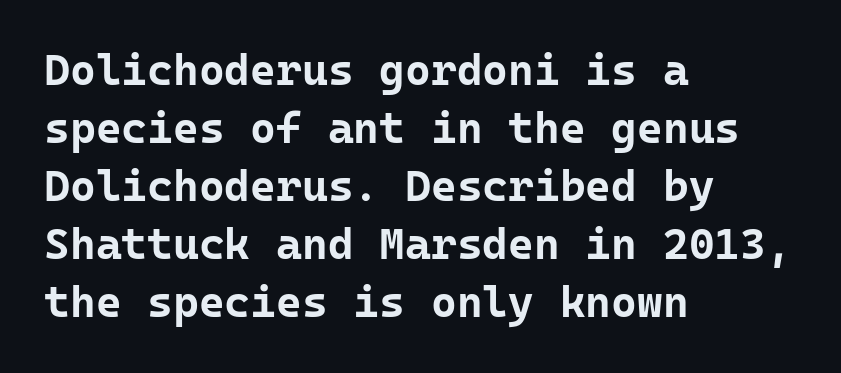
{"serif": "no", "italic": "no", "bold": "yes", "weight": "bold", "width": "normal", "stroke_contrast": "low", "x_height": "medium", "monospaced": "yes", "underline": "no", "align": "left", "line_spacing": "normal", "line_spacing_ratio": 1.32, "letter_spacing": "normal", "letter_spacing_em": 0.0, "glyph_px": 44}
